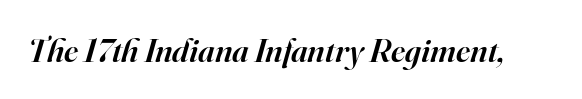
{"serif": "yes", "italic": "yes", "lean": "right", "slant_degrees": 16, "bold": "semi", "weight": "semibold", "width": "normal", "stroke_contrast": "high", "x_height": "small", "monospaced": "no", "underline": "no", "letter_spacing": "normal", "letter_spacing_em": 0.0, "glyph_px": 34}
